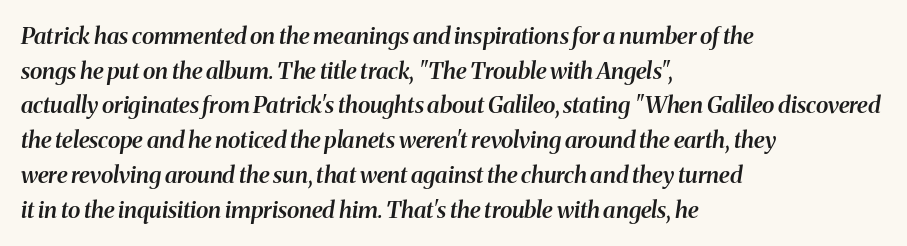
Has an underline been added? It has not. Successive baselines arrive at the customary interval. Caption: multi-line text, flush left, ragged right. These lines keep a tight, regular rhythm from letter to letter.
